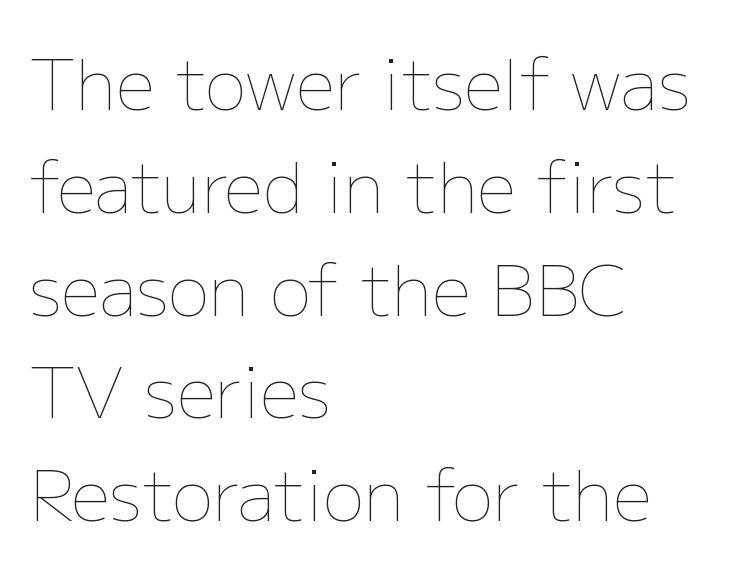
The image shows 69 px thin type, upright; set left-aligned, normal line spacing (1.49x), normal letter spacing, not underlined; low stroke contrast and a medium x-height.
